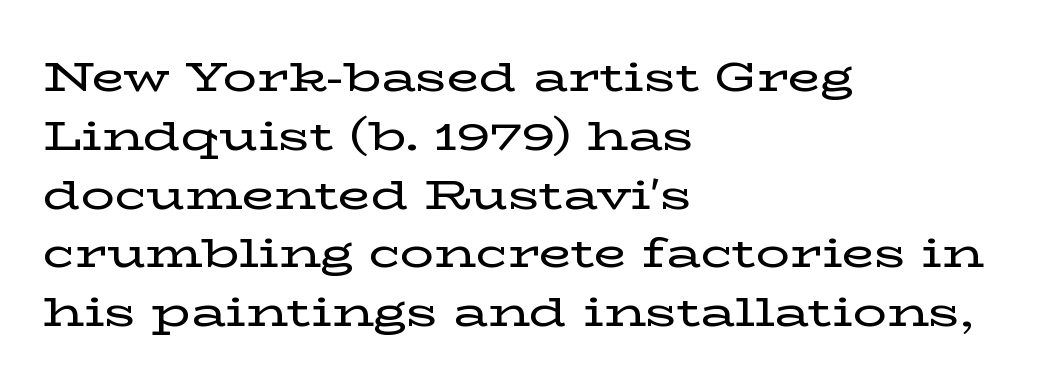
Look at the bottom of the vertical strokes: they flare into serifs here. No extra tracking has been applied to these lines. Typeset ragged right — the left edge is the straight one. Designer's note — italics off, roman on. The strip under each line holds only bare page.
